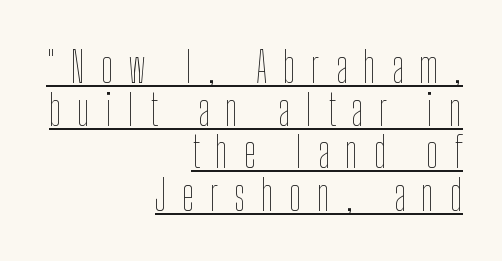
The image shows 43 px thin, condensed type, upright; set right-aligned, tight line spacing (0.99x), unusually wide letter spacing (+0.37 em), underlined; low stroke contrast and a medium x-height.
